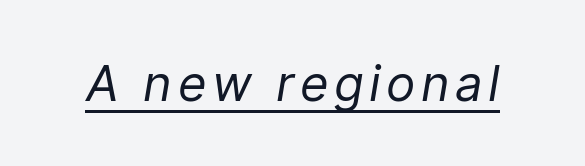
The image shows 49 px regular-weight type, italic (leaning right); set underlined; low stroke contrast and a medium x-height.
